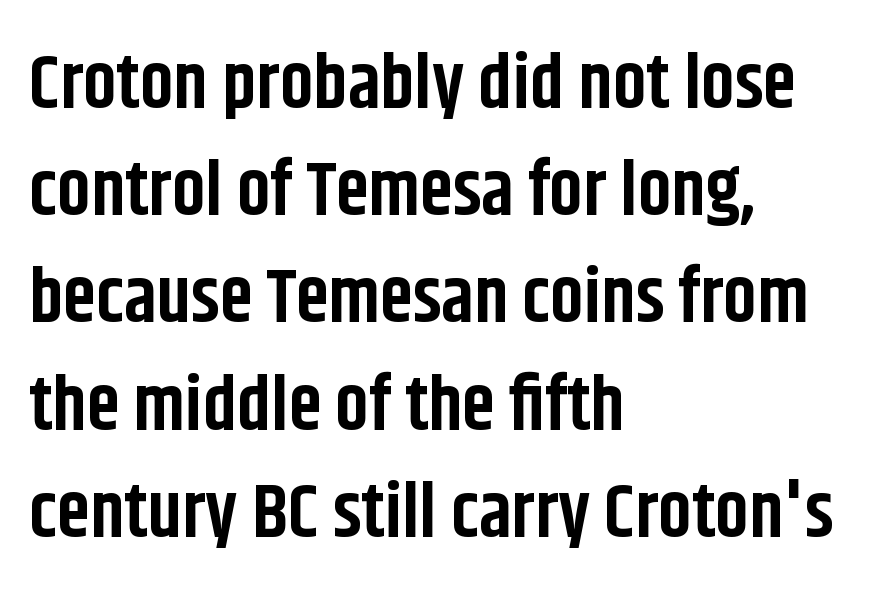
The image shows 75 px bold, condensed sans-serif type, upright; set left-aligned, normal line spacing (1.43x), normal letter spacing, not underlined; low stroke contrast and a large x-height.
